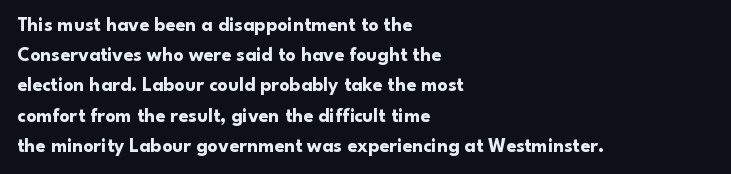
{"italic": "no", "bold": "yes", "underline": "no", "align": "left", "line_spacing": "normal", "line_spacing_ratio": 1.51, "letter_spacing": "normal", "letter_spacing_em": 0.0, "glyph_px": 20}
